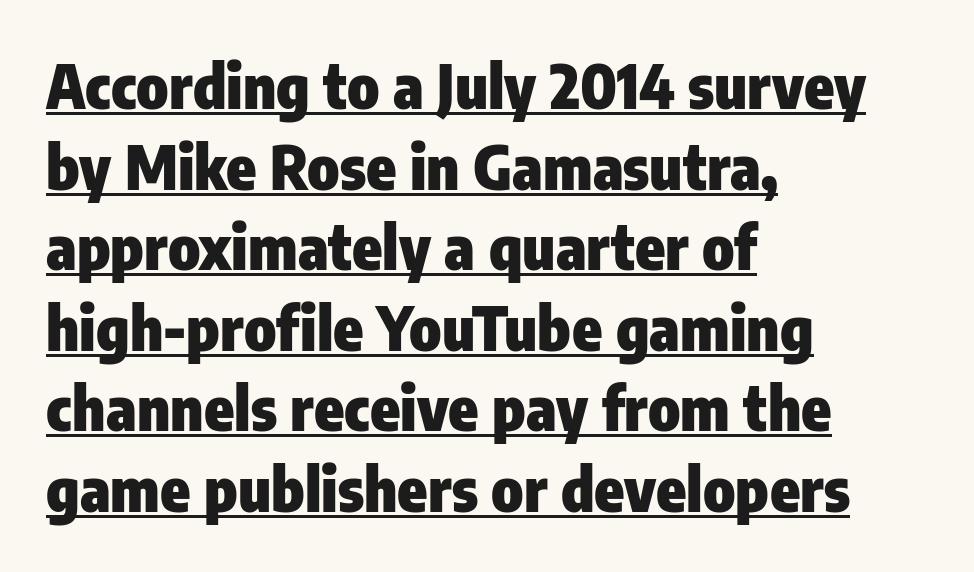
The image shows 61 px heavy, condensed sans-serif type, upright; set left-aligned, normal line spacing (1.32x), normal letter spacing, underlined; low stroke contrast and a medium x-height.
